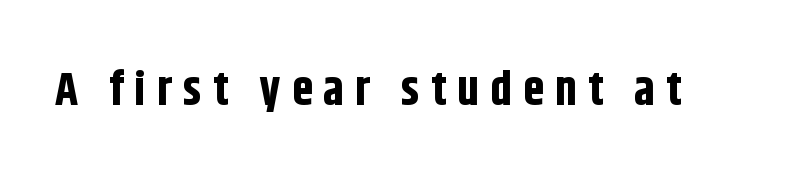
The image shows 47 px bold, condensed sans-serif type, upright; set unusually wide letter spacing (+0.24 em), not underlined; low stroke contrast and a large x-height.
